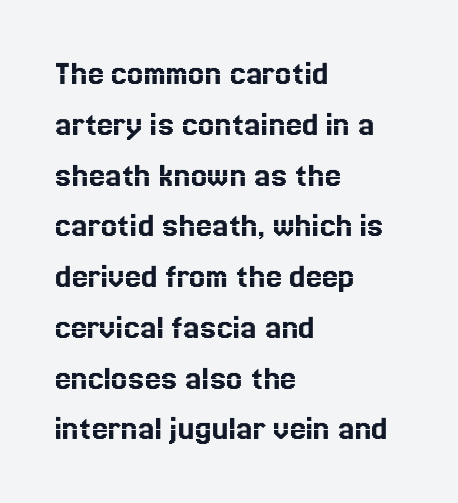
Only glyphs here, with clear space below each row. In terms of leading, this rendering sits right in the middle. How are the letters spaced? Ordinarily, with no added tracking. The paragraph shown leans on its left margin.
